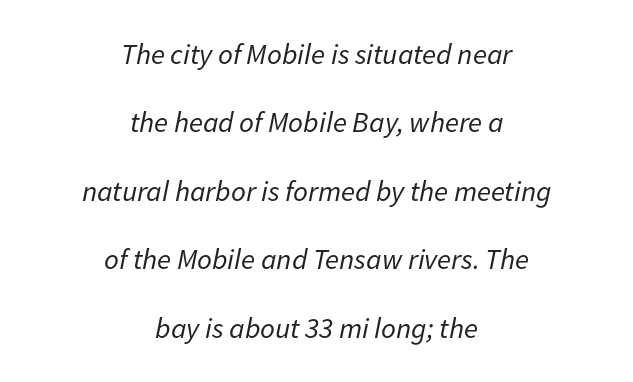
Stem width sits at or under what a default text font uses. The gaps between neighbouring characters are ordinary and unremarkable. Compared with typical paragraphs, the rows here are farther apart. Glance below the letters and you will spot only blank space. When letters slant like this, we call the style italic. Every row of glyphs is offset so its center matches the block's center.
